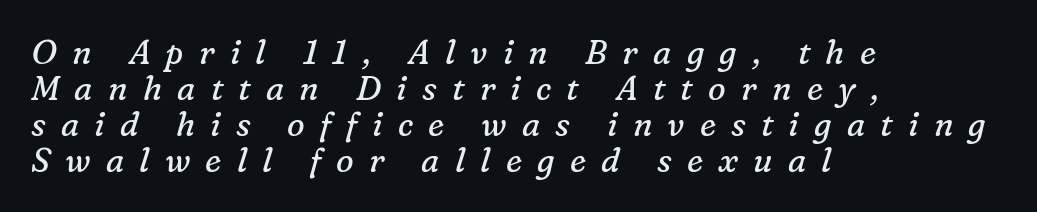
{"serif": "yes", "italic": "yes", "lean": "right", "slant_degrees": 16, "bold": "no", "weight": "regular", "width": "normal", "stroke_contrast": "low", "x_height": "medium", "monospaced": "no", "underline": "no", "align": "left", "line_spacing": "tight", "line_spacing_ratio": 1.09, "letter_spacing": "wide", "letter_spacing_em": 0.46, "glyph_px": 33}
